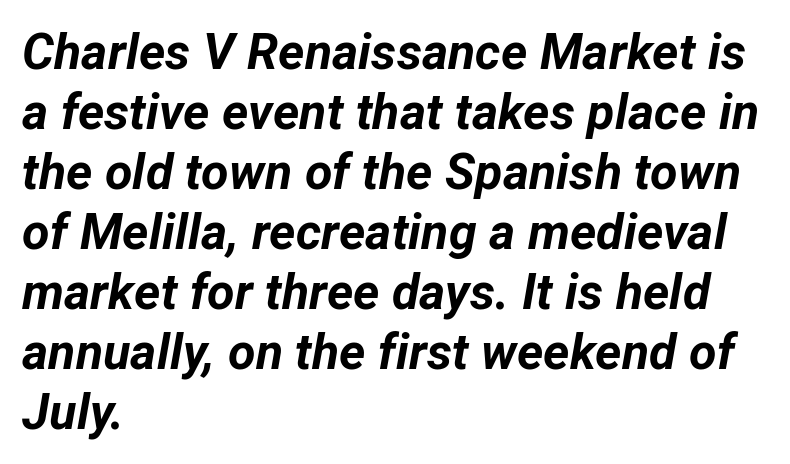
The image shows 50 px bold type, italic (leaning right); set left-aligned, line spacing 1.2x, normal letter spacing, not underlined; low stroke contrast and a medium x-height.
